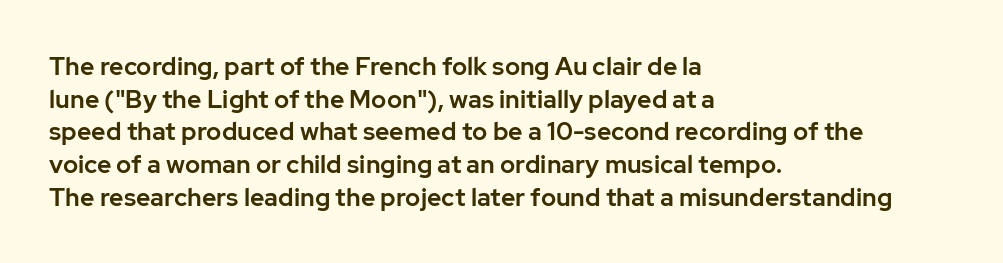
The image shows 25 px text type, upright; set left-aligned, normal line spacing (1.31x), normal letter spacing, not underlined.
